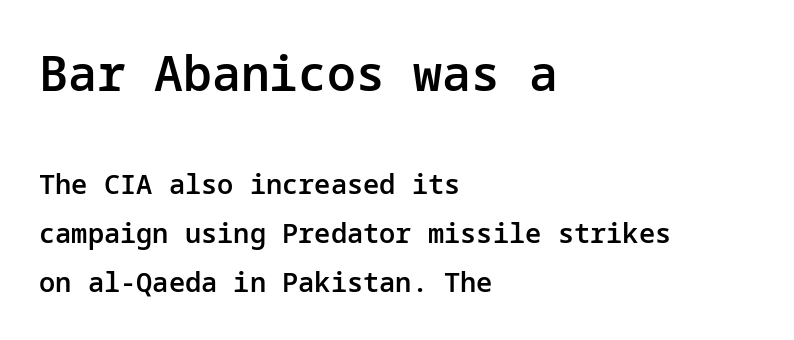
The letters carry no serifs — their stems end cleanly without finishing strokes. A roman cut, with each character standing at attention. Type size steps down from the first block to the second. Words appear dense and cohesive because spacing is normal. Which margin do the lines hug? The left one — the right edge is uneven.
